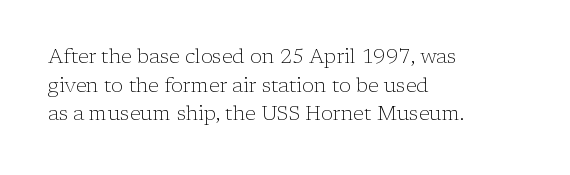
Honestly, the letter spacing is just normal — you wouldn't notice it. Every row of glyphs begins at an identical x-position on the left. The lettering holds an erect, upright posture throughout. A typesetter would call this leading conventional body-copy spacing.
